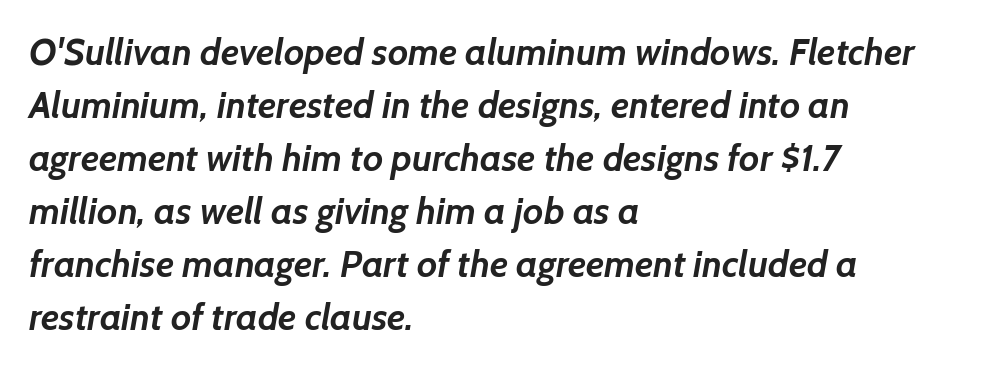
Q: Is the text bold? A: Yes.
Q: Is the typeface a serif or a sans-serif typeface? A: Sans-serif.
Q: Is the text underlined? A: No.
Q: How is the paragraph aligned? A: Left-aligned.
Q: Is the spacing between letters normal or unusually wide? A: Normal.
Q: Is the spacing between lines tight, normal or loose? A: Normal.
Q: Width (condensed, normal, or wide)? A: Normal.
Q: Stroke contrast? A: Low.
Q: x-height? A: Medium.
Q: Monospaced? A: No.
